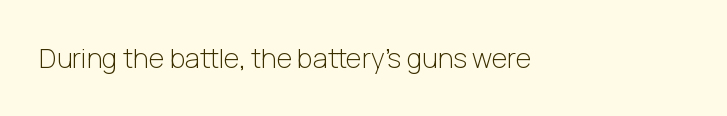
Q: Is the text bold? A: No.
Q: Is the text italic (slanted)? A: No, it is upright.
Q: Is the text underlined? A: No.
Q: Is the spacing between letters normal or unusually wide? A: Normal.
